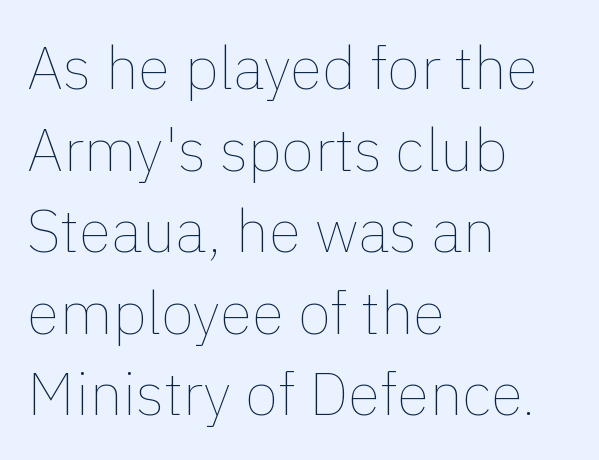
Q: Is the text bold? A: No.
Q: Is the text italic (slanted)? A: No, it is upright.
Q: Is the text underlined? A: No.
Q: How is the paragraph aligned? A: Left-aligned.
Q: Is the spacing between letters normal or unusually wide? A: Normal.
Q: Is the spacing between lines tight, normal or loose? A: Normal.
Q: Width (condensed, normal, or wide)? A: Normal.
Q: x-height? A: Medium.
Q: Monospaced? A: No.
